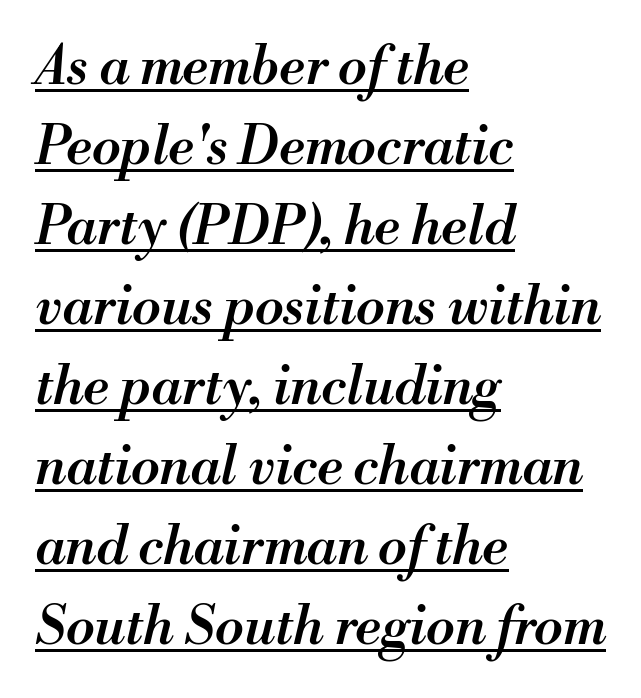
The image shows 53 px semibold type, italic (leaning right); set left-aligned, normal line spacing (1.51x), normal letter spacing, underlined; medium stroke contrast and a small x-height.
